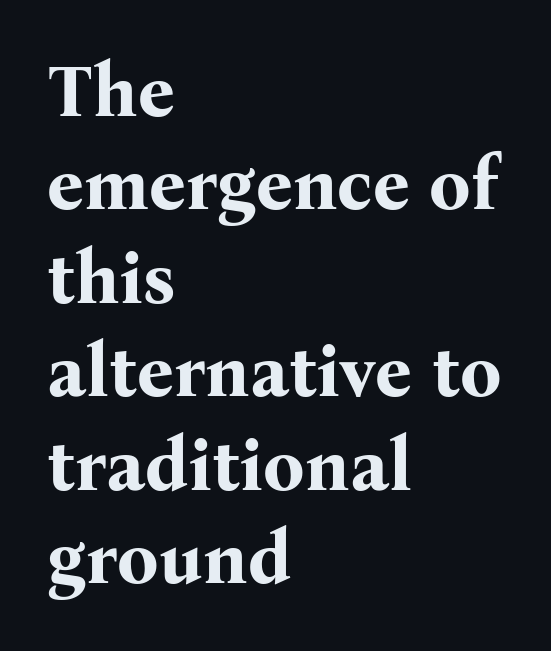
The image shows 73 px bold serif type, upright; set left-aligned, normal line spacing (1.28x), normal letter spacing, not underlined; medium stroke contrast and a medium x-height.
